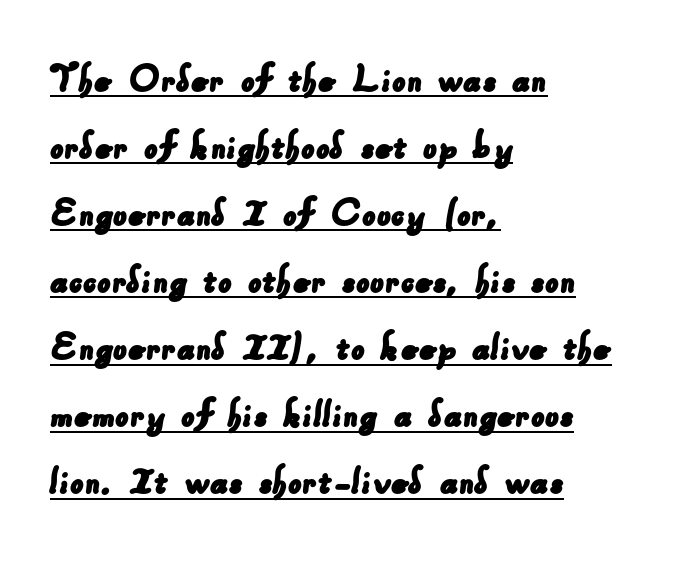
Is the block centered? No — it sits flush against the left margin. The vertical gap from one line to the next is medium. The letterforms sit shoulder to shoulder at normal distance. Letterform terminals end flat and unadorned throughout the passage. A typesetter would call this proportional, since set widths differ per character. Check the space under the baseline: a stroke is drawn there.
